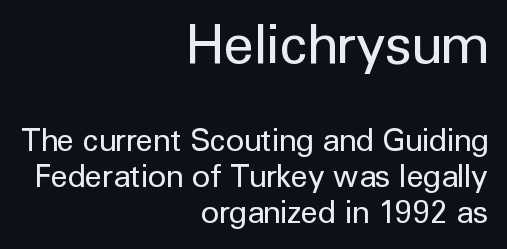
Scale decreases going downward across the two blocks. What kind of face is this? One without serifs — a sans. Where is the straight margin? On the right. Unmarked baselines from the first word to the last.
